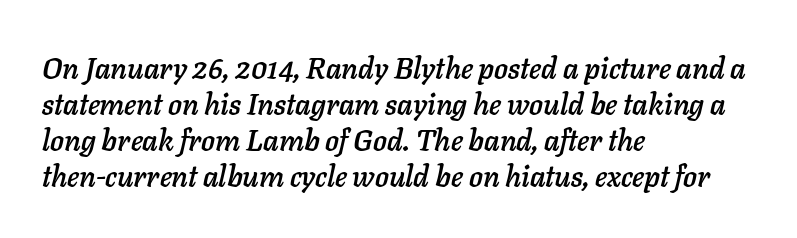
Q: Is the text italic (slanted)? A: Yes, it leans right by about 11 degrees.
Q: Is the text underlined? A: No.
Q: How is the paragraph aligned? A: Left-aligned.
Q: Is the spacing between letters normal or unusually wide? A: Normal.
Q: Width (condensed, normal, or wide)? A: Normal.
Q: Stroke contrast? A: Low.
Q: x-height? A: Medium.
Q: Monospaced? A: No.
